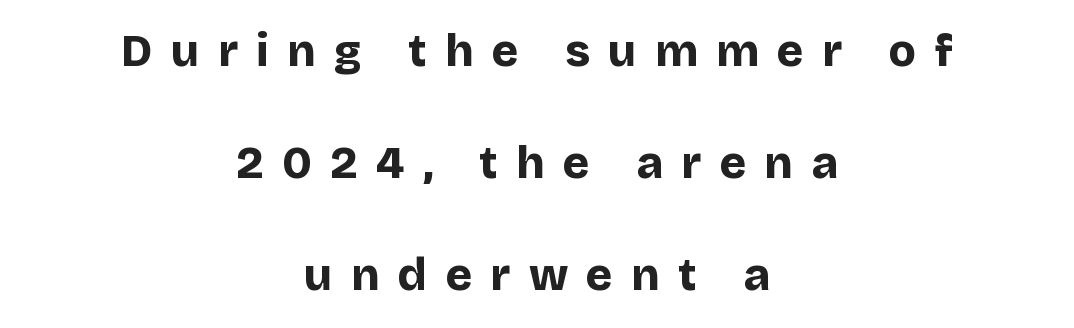
Q: Is the text bold? A: Yes.
Q: Is the text italic (slanted)? A: No, it is upright.
Q: Is the typeface a serif or a sans-serif typeface? A: Sans-serif.
Q: Is the text underlined? A: No.
Q: How is the paragraph aligned? A: Centered.
Q: Is the spacing between letters normal or unusually wide? A: Unusually wide.
Q: Is the spacing between lines tight, normal or loose? A: Loose.
Q: Width (condensed, normal, or wide)? A: Normal.
Q: Stroke contrast? A: Low.
Q: x-height? A: Large.
Q: Monospaced? A: No.
